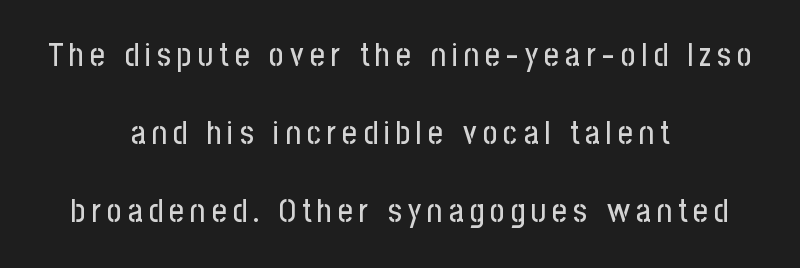
The letters stand straight up with perfectly vertical stems. This sample has the flowing, uneven cadence of proportional lettering. Serifs: no, the terminals of the letterforms are clean. Line starts and ends both wander, symmetrically. Descender tails drop into unmarked territory.
